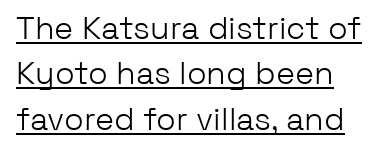
Q: Is the text bold? A: No.
Q: Is the text italic (slanted)? A: No, it is upright.
Q: Is the typeface a serif or a sans-serif typeface? A: Sans-serif.
Q: Is the text underlined? A: Yes.
Q: Is the spacing between letters normal or unusually wide? A: Normal.
Q: Is the spacing between lines tight, normal or loose? A: Normal.
Q: Width (condensed, normal, or wide)? A: Normal.
Q: Stroke contrast? A: Low.
Q: x-height? A: Medium.
Q: Monospaced? A: No.
